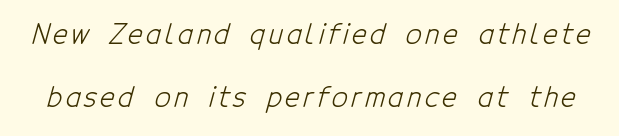
Q: Is the text bold? A: No.
Q: Is the typeface a serif or a sans-serif typeface? A: Sans-serif.
Q: Is the text underlined? A: No.
Q: Is the spacing between lines tight, normal or loose? A: Loose.
Q: Width (condensed, normal, or wide)? A: Condensed.
Q: Stroke contrast? A: Low.
Q: x-height? A: Medium.
Q: Monospaced? A: No.
